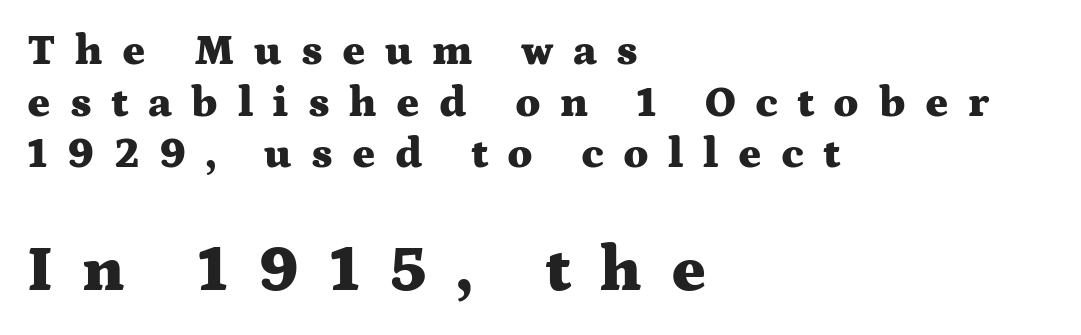
{"serif": "yes", "italic": "no", "bold": "yes", "weight": "heavy", "width": "wide", "stroke_contrast": "medium", "x_height": "medium", "monospaced": "no", "underline": "no", "align": "left", "line_spacing_ratio": 1.2, "letter_spacing": "wide", "letter_spacing_em": 0.45, "larger_block": "second", "size_ratio": 1.51, "glyph_px": 65}
